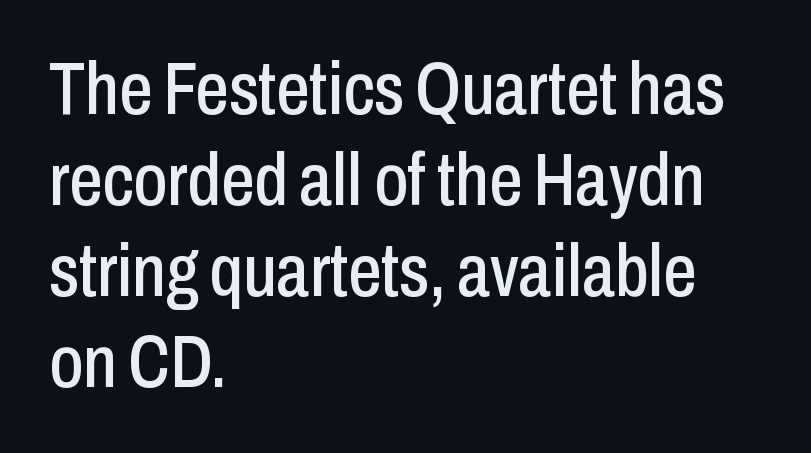
Q: Is the text italic (slanted)? A: No, it is upright.
Q: Is the typeface a serif or a sans-serif typeface? A: Sans-serif.
Q: Is the text underlined? A: No.
Q: How is the paragraph aligned? A: Left-aligned.
Q: Is the spacing between letters normal or unusually wide? A: Normal.
Q: Width (condensed, normal, or wide)? A: Condensed.
Q: Stroke contrast? A: Low.
Q: x-height? A: Medium.
Q: Monospaced? A: No.
